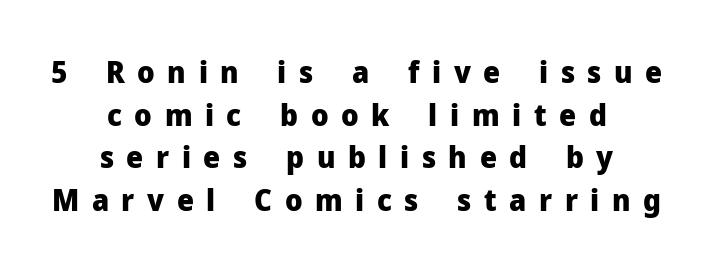
The image shows 30 px heavy sans-serif type, upright; set centered, normal line spacing (1.42x), unusually wide letter spacing (+0.42 em), not underlined; low stroke contrast and a medium x-height.
